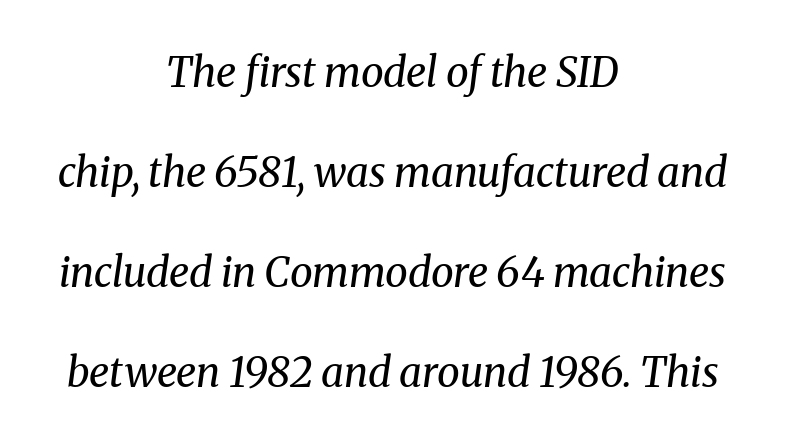
The image shows 41 px regular-weight serif type, italic (leaning right); set centered, loose line spacing (2.44x), normal letter spacing, not underlined; medium stroke contrast and a medium x-height.
